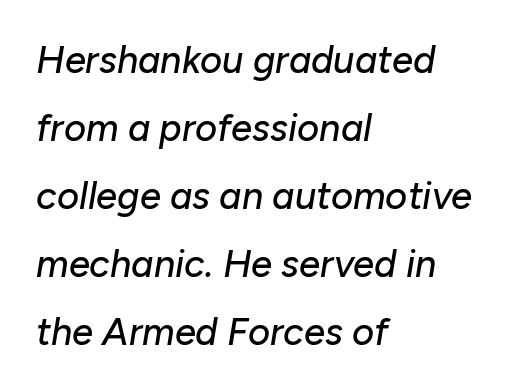
{"italic": "yes", "lean": "right", "slant_degrees": 10, "width": "normal", "stroke_contrast": "low", "x_height": "medium", "monospaced": "no", "underline": "no", "align": "left", "line_spacing_ratio": 1.79, "letter_spacing": "normal", "letter_spacing_em": 0.0, "glyph_px": 38}
